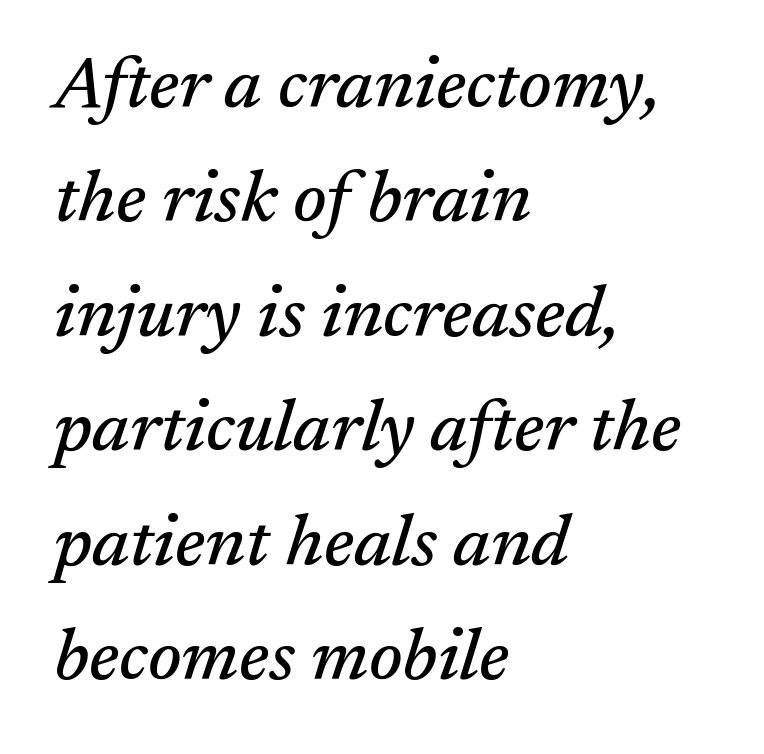
The image shows 72 px serif type, italic (leaning right); set left-aligned, normal line spacing (1.59x), normal letter spacing, not underlined; medium stroke contrast and a medium x-height.
